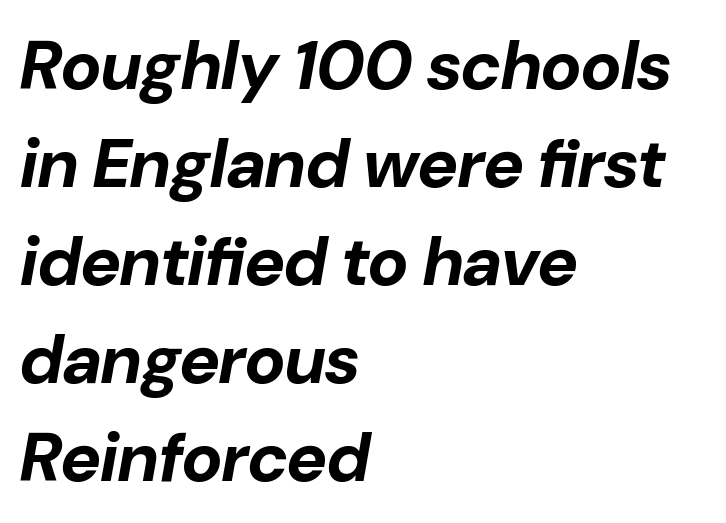
{"italic": "yes", "lean": "right", "slant_degrees": 10, "bold": "yes", "weight": "bold", "width": "normal", "stroke_contrast": "low", "x_height": "medium", "monospaced": "no", "underline": "no", "align": "left", "line_spacing": "normal", "line_spacing_ratio": 1.42, "letter_spacing": "normal", "letter_spacing_em": 0.0, "glyph_px": 69}
